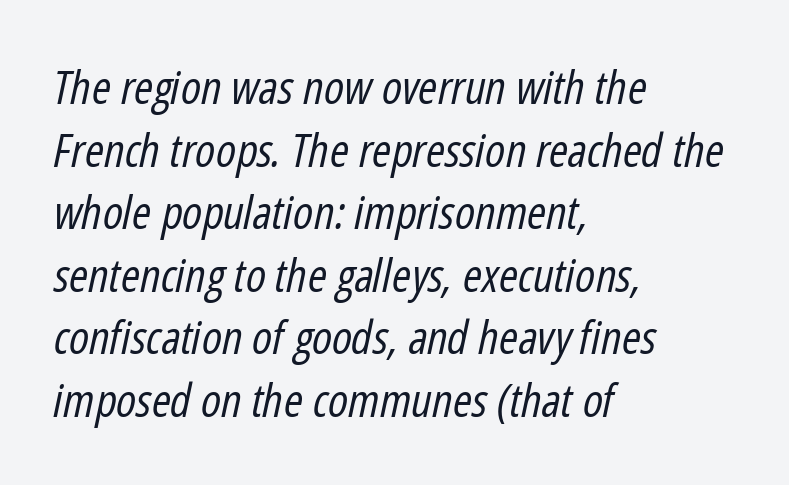
Letter spacing: default. The zone under the glyphs is completely vacant. Style check: oblique. This sample keeps an unexceptional amount of space between lines. Leftover space on each line is placed entirely after the last word. Nothing heavy about these letters — not bold at all.
